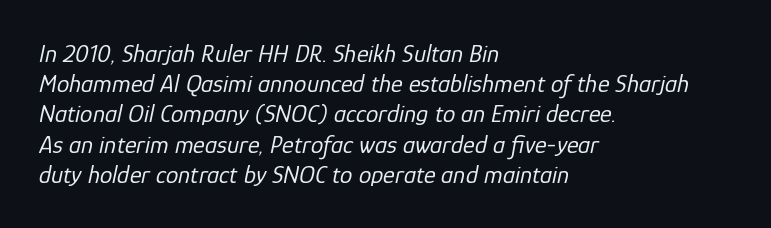
{"italic": "yes", "lean": "right", "slant_degrees": 12, "bold": "no", "underline": "no", "align": "left", "line_spacing_ratio": 1.21, "letter_spacing": "normal", "letter_spacing_em": 0.0, "glyph_px": 25}
